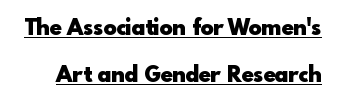
The image shows 22 px bold type, upright; set loose line spacing (2.13x), normal letter spacing, underlined.
